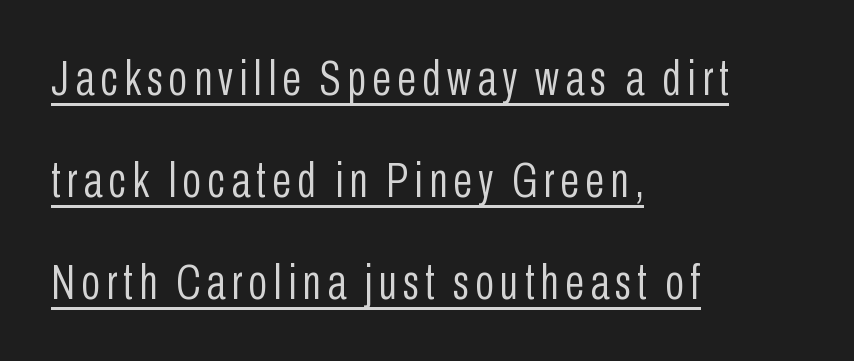
The image shows 50 px light, condensed sans-serif type, upright; set left-aligned, loose line spacing (2.04x), underlined; low stroke contrast and a medium x-height.
